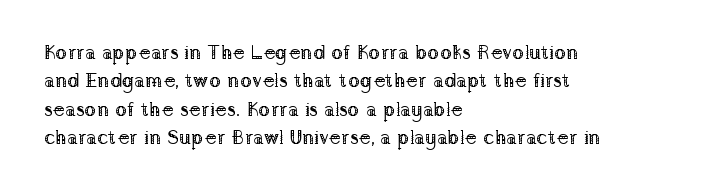
Glyph-to-glyph distance matches everyday printed text. One glance says typical: line gaps are just what's usual. A bare baseline throughout the passage. Does the lettering tilt? It doesn't — this is upright.
